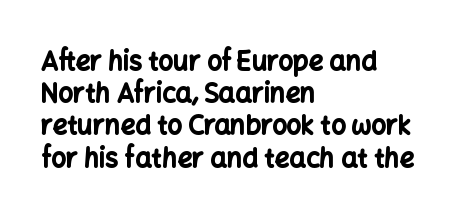
{"italic": "no", "bold": "yes", "underline": "no", "align": "left", "line_spacing_ratio": 1.24, "letter_spacing": "normal", "letter_spacing_em": 0.0, "glyph_px": 26}
